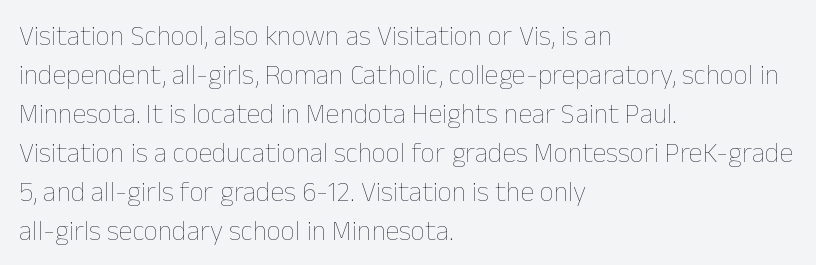
The image shows 28 px thin type, upright; set left-aligned, normal line spacing (1.39x), normal letter spacing, not underlined; low stroke contrast and a medium x-height.
